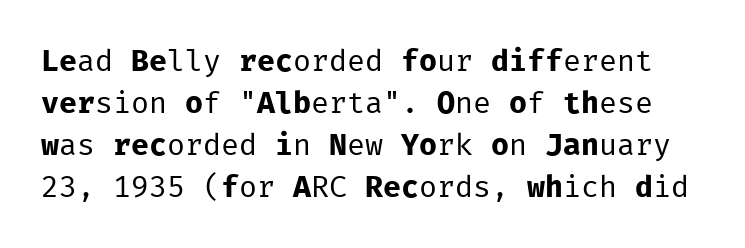
The image shows 30 px regular-weight sans-serif type, upright, monospaced; set normal line spacing (1.4x), normal letter spacing, not underlined; low stroke contrast and a medium x-height.
